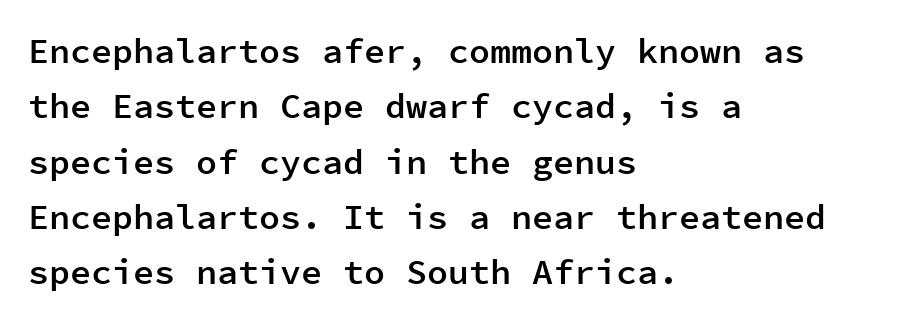
Q: Is the text bold? A: Semi-bold.
Q: Is the text italic (slanted)? A: No, it is upright.
Q: Is the typeface a serif or a sans-serif typeface? A: Sans-serif.
Q: Is the text underlined? A: No.
Q: How is the paragraph aligned? A: Left-aligned.
Q: Is the spacing between letters normal or unusually wide? A: Normal.
Q: Is the spacing between lines tight, normal or loose? A: Normal.
Q: Width (condensed, normal, or wide)? A: Normal.
Q: Stroke contrast? A: Low.
Q: x-height? A: Medium.
Q: Monospaced? A: Yes.
